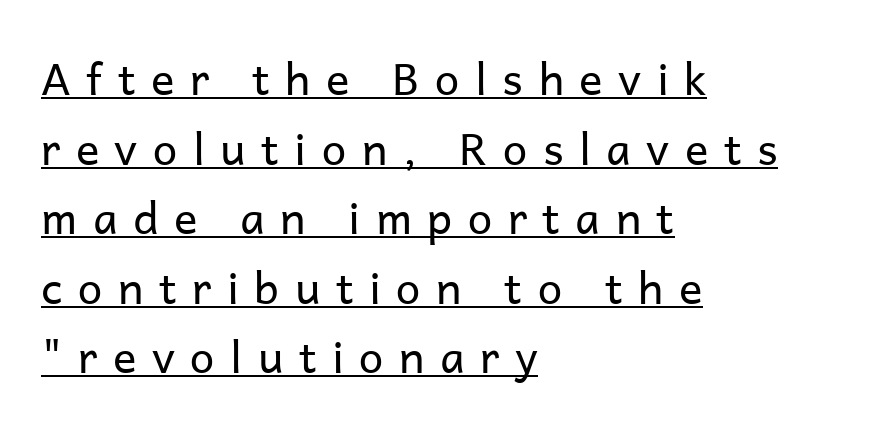
The image shows 44 px regular-weight sans-serif type, upright; set left-aligned, normal line spacing (1.58x), unusually wide letter spacing (+0.35 em), underlined; low stroke contrast and a medium x-height.
